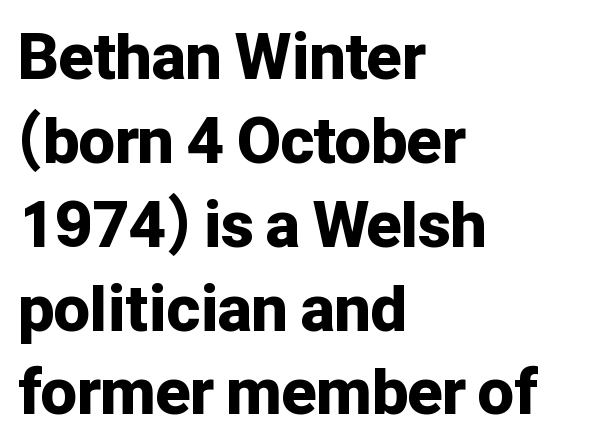
A roman cut, with each character standing at attention. Each letter keeps its own natural width here, so spacing adapts to shape. The glyphs are unaccompanied by any horizontal stroke below them. In terms of letterform style, serifs are entirely absent. Weight: bold.
